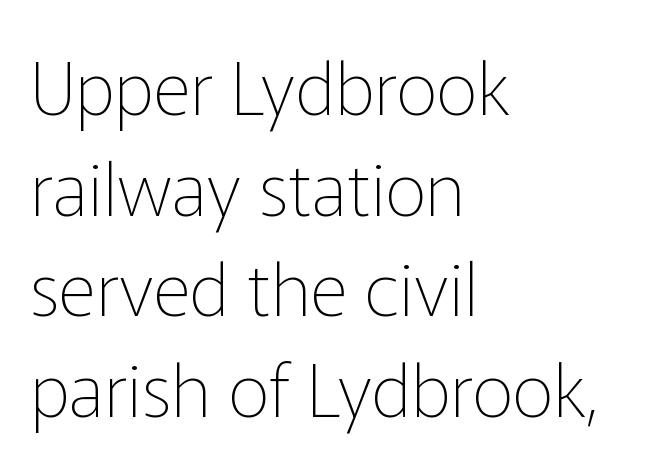
Q: Is the text bold? A: No.
Q: Is the text italic (slanted)? A: No, it is upright.
Q: Is the typeface a serif or a sans-serif typeface? A: Sans-serif.
Q: Is the text underlined? A: No.
Q: How is the paragraph aligned? A: Left-aligned.
Q: Is the spacing between letters normal or unusually wide? A: Normal.
Q: Is the spacing between lines tight, normal or loose? A: Normal.
Q: Width (condensed, normal, or wide)? A: Normal.
Q: Stroke contrast? A: Low.
Q: x-height? A: Medium.
Q: Monospaced? A: No.
